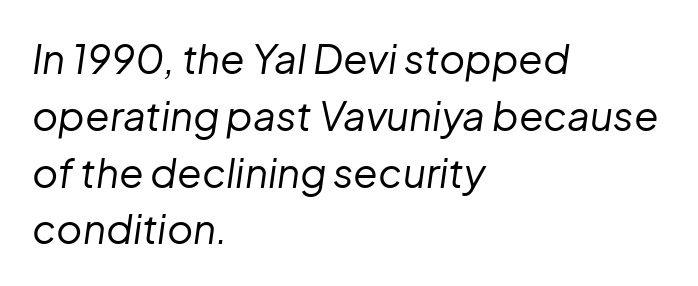
Q: Is the text bold? A: No.
Q: Is the text italic (slanted)? A: Yes, it leans right by about 8 degrees.
Q: Is the text underlined? A: No.
Q: How is the paragraph aligned? A: Left-aligned.
Q: Is the spacing between letters normal or unusually wide? A: Normal.
Q: Is the spacing between lines tight, normal or loose? A: Normal.
Q: Width (condensed, normal, or wide)? A: Normal.
Q: Stroke contrast? A: Low.
Q: x-height? A: Medium.
Q: Monospaced? A: No.
